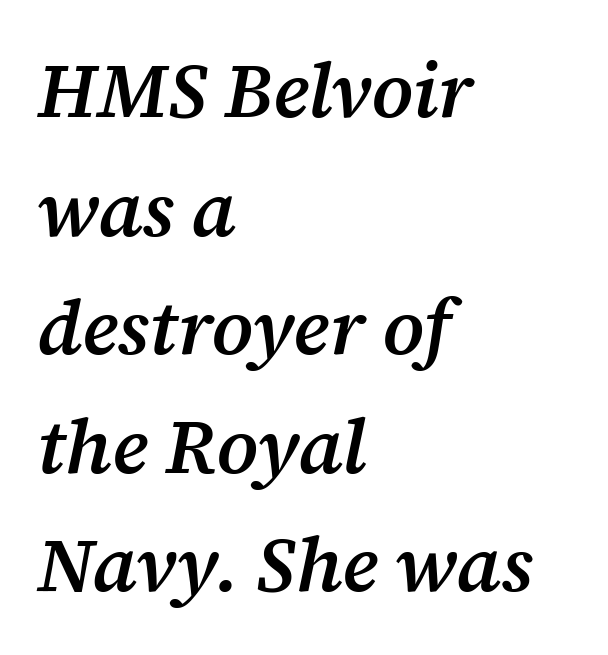
Varying glyph widths throughout — classic text-font behaviour. One-word summary of the alignment: left. The space beneath each line is pristine and unruled. Honestly, the letter spacing is just normal — you wouldn't notice it. Notice how the stems are inclined rather than vertical — that's the hallmark of italics. Its strokes are somewhat broadened, the hallmark of semibold type.
